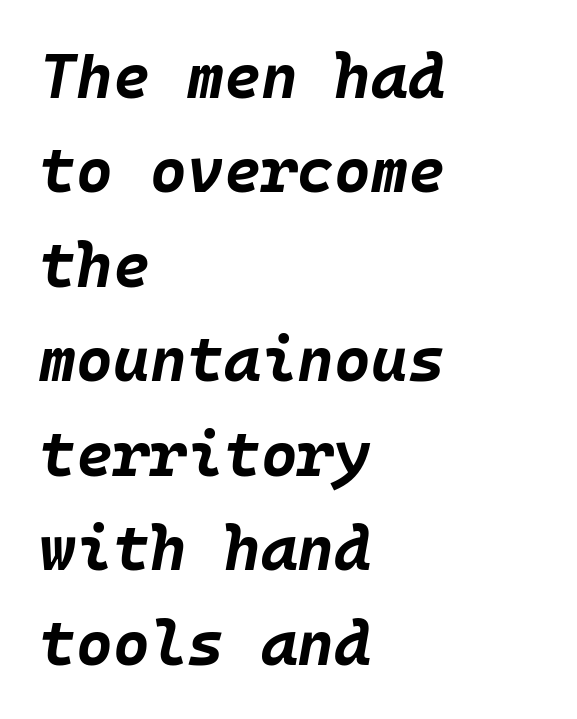
{"italic": "yes", "lean": "right", "slant_degrees": 10, "bold": "yes", "weight": "bold", "width": "normal", "stroke_contrast": "low", "x_height": "large", "underline": "no", "align": "left", "line_spacing": "normal", "line_spacing_ratio": 1.5, "letter_spacing": "normal", "letter_spacing_em": 0.0, "glyph_px": 63}
